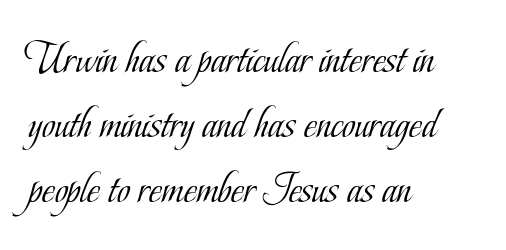
The image shows 45 px light, condensed serif type; set left-aligned, normal line spacing (1.45x), normal letter spacing, not underlined; low stroke contrast and a small x-height.
